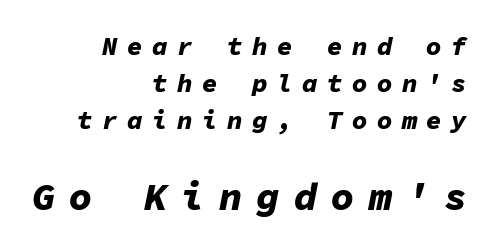
The image shows 39 px bold type, italic (leaning right), monospaced; set right-aligned, normal line spacing (1.42x), unusually wide letter spacing (+0.36 em), not underlined; the second (bottom) block is 1.5x larger; low stroke contrast and a medium x-height.
